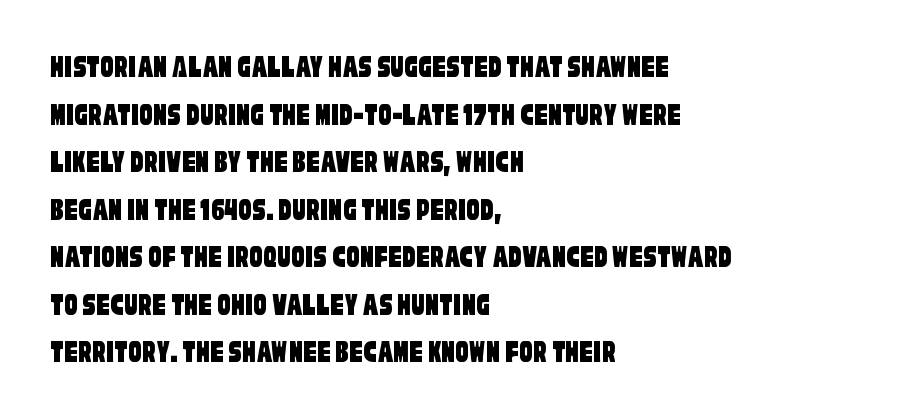
{"serif": "no", "width": "condensed", "stroke_contrast": "low", "x_height": "large", "monospaced": "no", "underline": "no", "align": "left", "line_spacing": "normal", "line_spacing_ratio": 1.44, "letter_spacing": "normal", "letter_spacing_em": 0.0, "glyph_px": 33}
